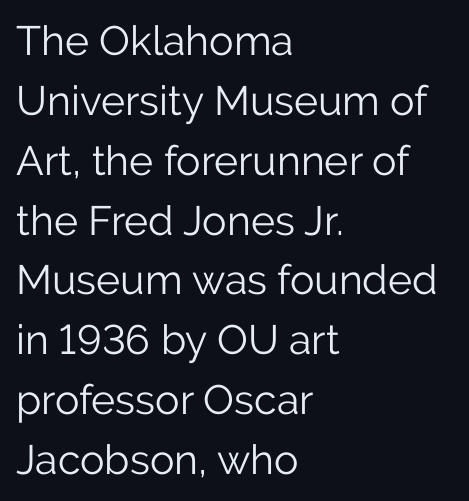
Is the type heavy? It reads as light-to-regular instead. This sample has the flowing, uneven cadence of proportional lettering. The leading is moderate, giving the passage an even texture. The ragged edge is on the right, which tells us the setting is flush left.
